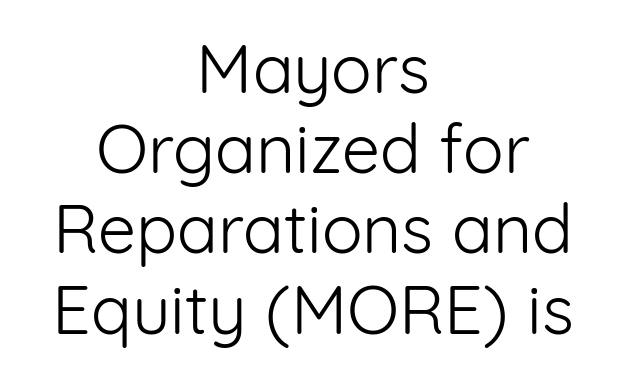
The image shows 68 px light sans-serif type, upright; set centered, line spacing 1.18x, normal letter spacing, not underlined; low stroke contrast and a medium x-height.
